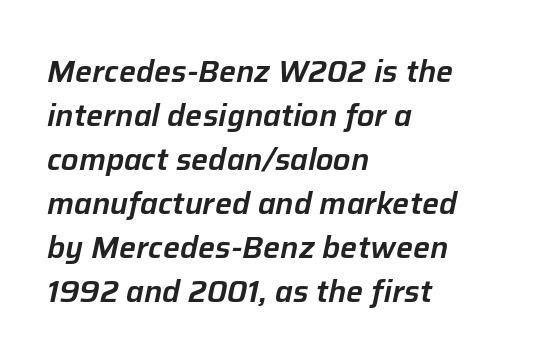
The image shows 30 px text type, italic (leaning right); set left-aligned, normal line spacing (1.47x), normal letter spacing, not underlined; low stroke contrast and a medium x-height.
